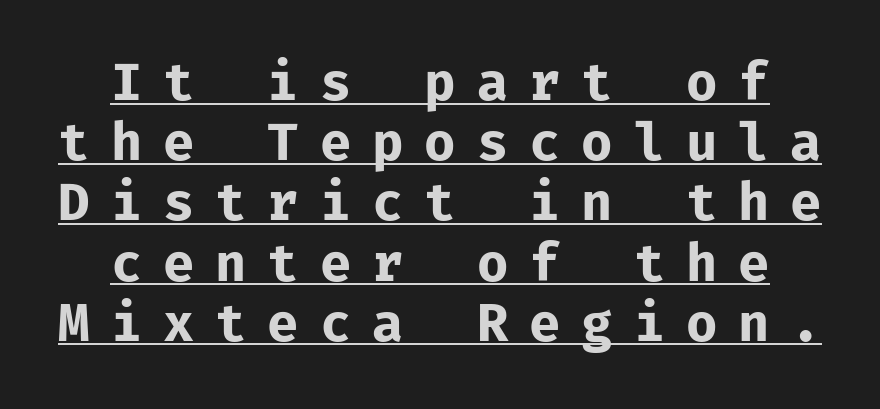
Q: Is the text bold? A: Yes.
Q: Is the text italic (slanted)? A: No, it is upright.
Q: Is the typeface a serif or a sans-serif typeface? A: Sans-serif.
Q: Is the text underlined? A: Yes.
Q: How is the paragraph aligned? A: Centered.
Q: Is the spacing between letters normal or unusually wide? A: Unusually wide.
Q: Width (condensed, normal, or wide)? A: Normal.
Q: Stroke contrast? A: Low.
Q: x-height? A: Medium.
Q: Monospaced? A: Yes.
